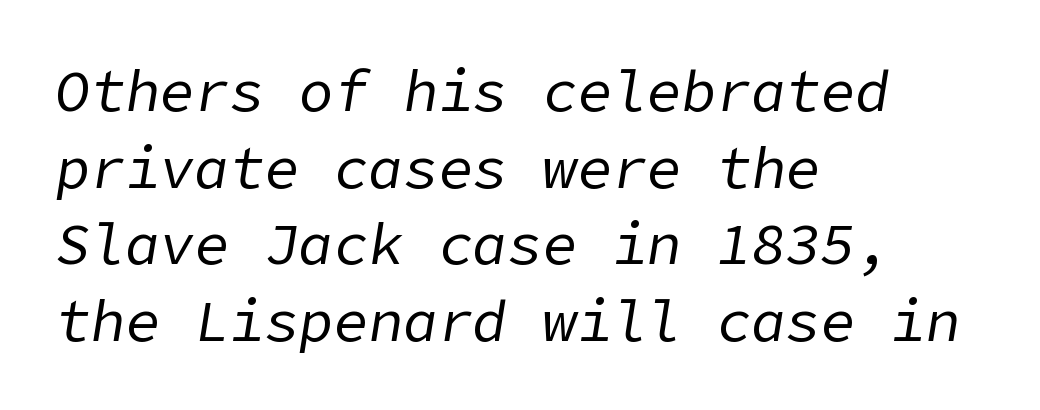
The glyphs are unaccompanied by any horizontal stroke below them. If you drew a ruler down the left edge, every line would touch it. Between one letter and the next there's only the usual sliver of space. Regarding leading, the lines here are spaced in the standard way.
